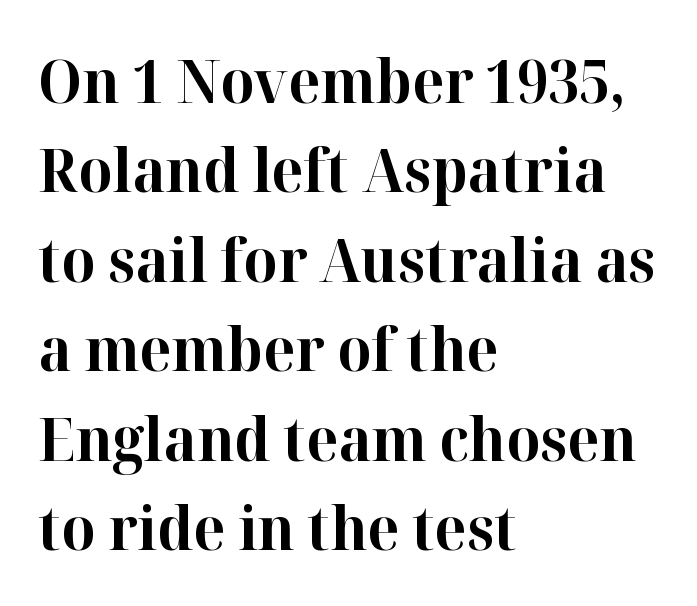
The image shows 60 px bold serif type, upright; set left-aligned, normal line spacing (1.49x), normal letter spacing, not underlined; high stroke contrast and a medium x-height.
